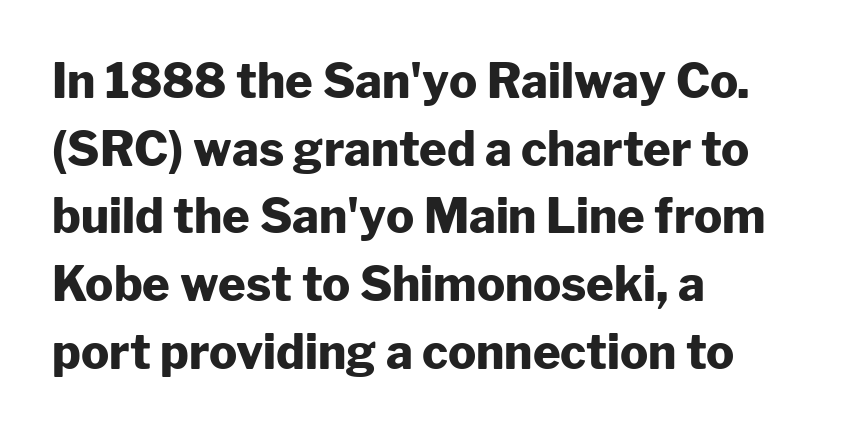
Q: Is the text bold? A: Yes.
Q: Is the text italic (slanted)? A: No, it is upright.
Q: Is the typeface a serif or a sans-serif typeface? A: Sans-serif.
Q: Is the text underlined? A: No.
Q: How is the paragraph aligned? A: Left-aligned.
Q: Is the spacing between letters normal or unusually wide? A: Normal.
Q: Is the spacing between lines tight, normal or loose? A: Normal.
Q: Width (condensed, normal, or wide)? A: Normal.
Q: Stroke contrast? A: Low.
Q: x-height? A: Medium.
Q: Monospaced? A: No.
